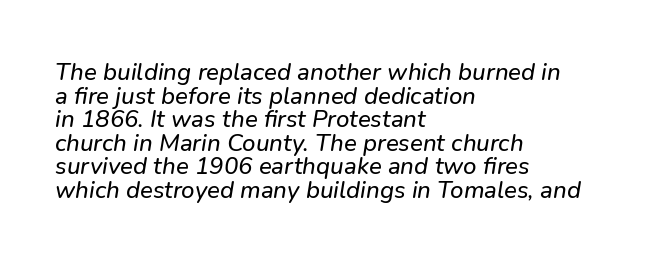
The image shows 24 px text type; set left-aligned, tight line spacing (0.98x), normal letter spacing, not underlined.
